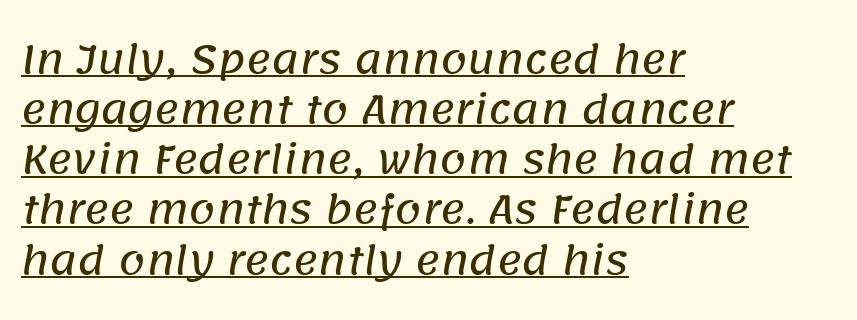
{"serif": "no", "width": "normal", "stroke_contrast": "low", "x_height": "large", "monospaced": "no", "underline": "yes", "align": "left", "line_spacing": "normal", "line_spacing_ratio": 1.32, "letter_spacing": "normal", "letter_spacing_em": 0.0, "glyph_px": 38}
